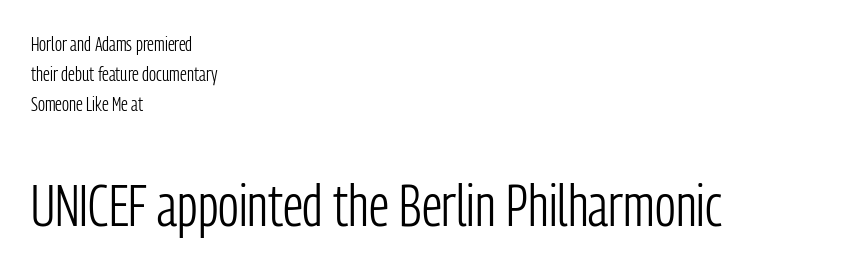
Character widths vary here, with narrow letters taking less room than wide ones. Notice how the stems are strictly vertical — no italics here. The lines in this sample share a left origin and differ only in where they stop. Type style note: lacks serifs. The font sits on the lighter half of the weight spectrum, regular included.
